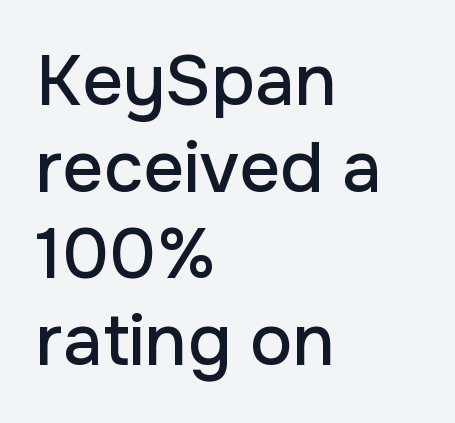
Q: Is the text italic (slanted)? A: No, it is upright.
Q: Is the typeface a serif or a sans-serif typeface? A: Sans-serif.
Q: Is the text underlined? A: No.
Q: How is the paragraph aligned? A: Left-aligned.
Q: Is the spacing between letters normal or unusually wide? A: Normal.
Q: Width (condensed, normal, or wide)? A: Normal.
Q: Stroke contrast? A: Low.
Q: x-height? A: Medium.
Q: Monospaced? A: No.
